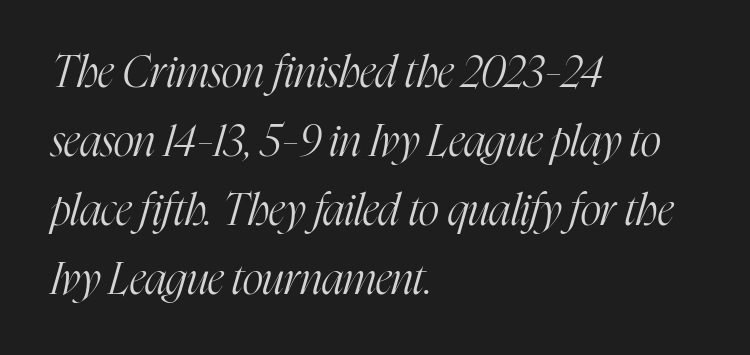
Q: Is the text bold? A: No.
Q: Is the text italic (slanted)? A: Yes, it leans right by about 16 degrees.
Q: Is the typeface a serif or a sans-serif typeface? A: Serif.
Q: Is the text underlined? A: No.
Q: How is the paragraph aligned? A: Left-aligned.
Q: Is the spacing between letters normal or unusually wide? A: Normal.
Q: Is the spacing between lines tight, normal or loose? A: Normal.
Q: Width (condensed, normal, or wide)? A: Condensed.
Q: Stroke contrast? A: High.
Q: x-height? A: Medium.
Q: Monospaced? A: No.
